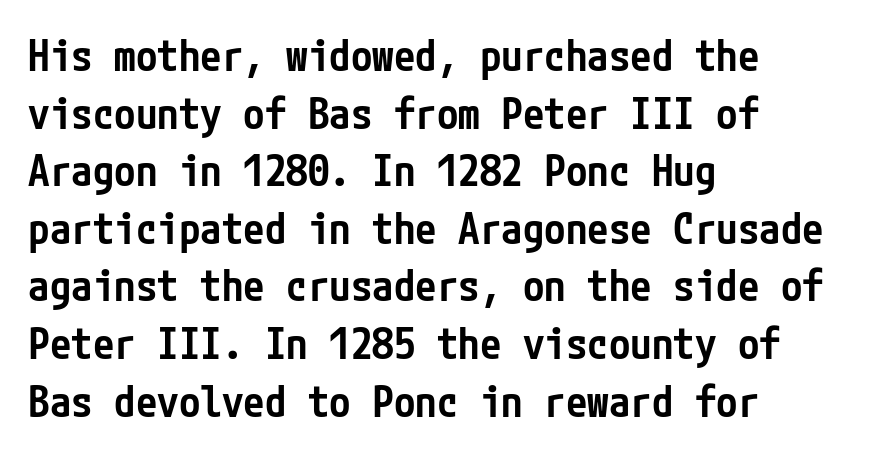
Normally led — the rows are evenly, conventionally spaced. Classification — sans serif. The rendering uses a semibold face; strokes are thickened but not to full bold. The ragged edge is on the right, which tells us the setting is flush left.
